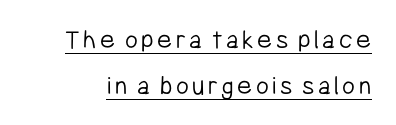
Quick note: interline space is typical. A sans-serif font was chosen for this passage. The strokes carry an ordinary text weight at most. You could not count columns in this text — the font is proportionally spaced. Is there an underline? Yes — a line sits under the letters.
